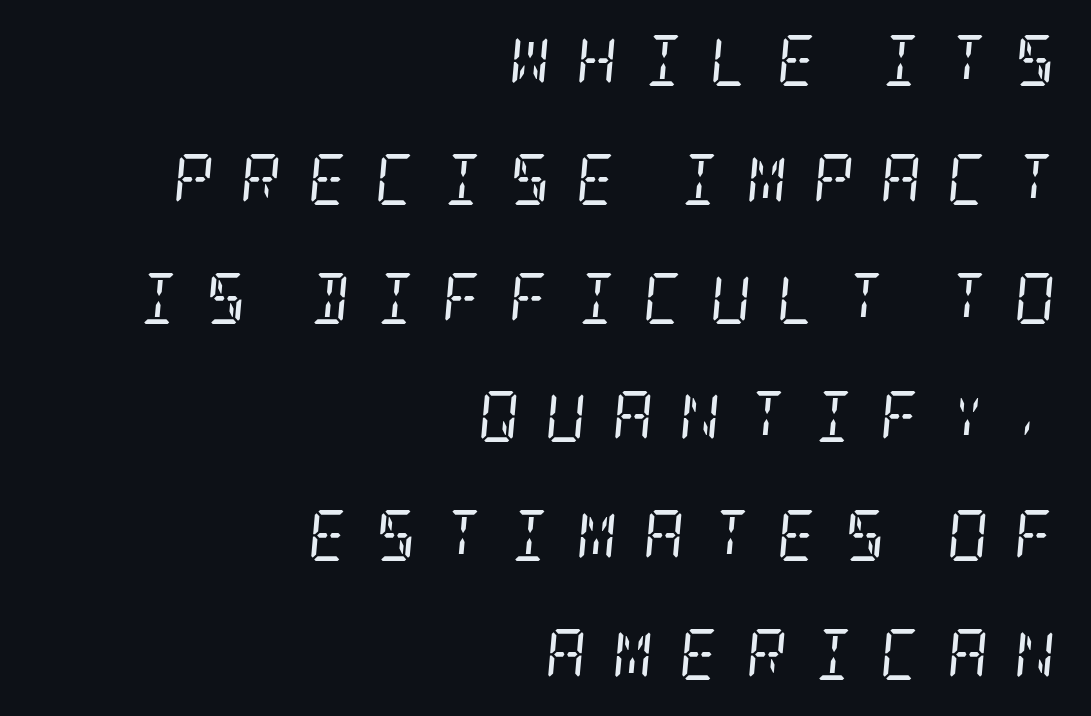
Baseline-to-baseline distance is far greater than the letter height. Students, note that the glyphs here are deliberately spaced far apart. Only glyphs here, with clear space below each row. This rendering employs a face with finishing strokes, i.e., a serif. No heavy texture on the line: the type isn't bold.
